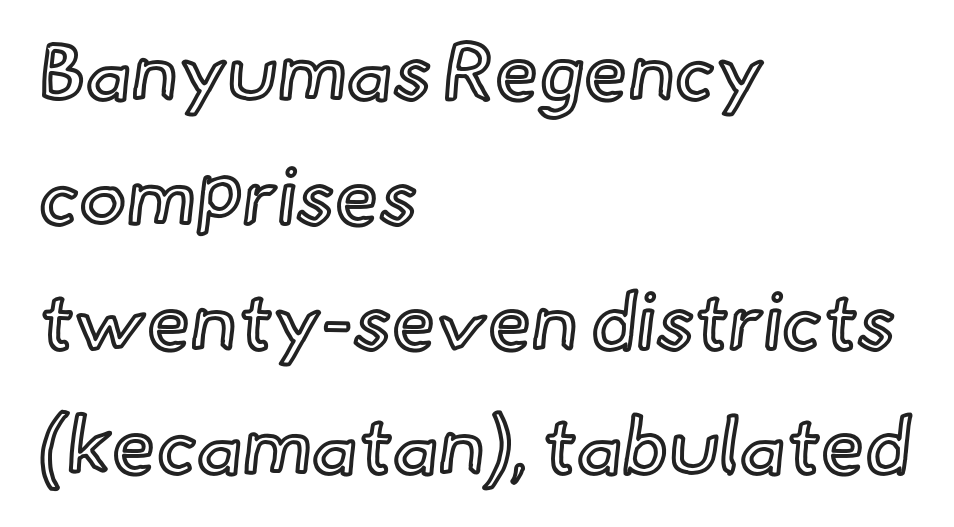
Q: Is the text italic (slanted)? A: Yes.
Q: Is the text underlined? A: No.
Q: How is the paragraph aligned? A: Left-aligned.
Q: Is the spacing between letters normal or unusually wide? A: Normal.
Q: Is the spacing between lines tight, normal or loose? A: Normal.
Q: Width (condensed, normal, or wide)? A: Normal.
Q: x-height? A: Small.
Q: Monospaced? A: No.
